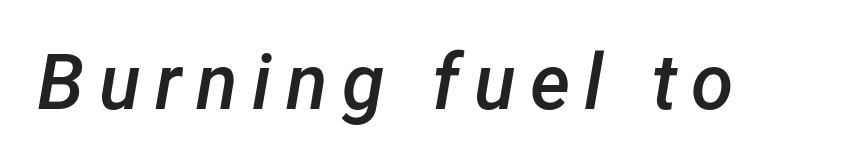
{"italic": "yes", "lean": "right", "slant_degrees": 12, "bold": "semi", "weight": "semibold", "width": "normal", "stroke_contrast": "low", "x_height": "medium", "monospaced": "no", "underline": "no", "glyph_px": 77}
